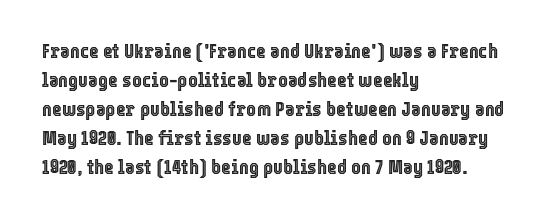
Q: Is the text italic (slanted)? A: No, it is upright.
Q: Is the text underlined? A: No.
Q: How is the paragraph aligned? A: Left-aligned.
Q: Is the spacing between letters normal or unusually wide? A: Normal.
Q: Is the spacing between lines tight, normal or loose? A: Normal.
